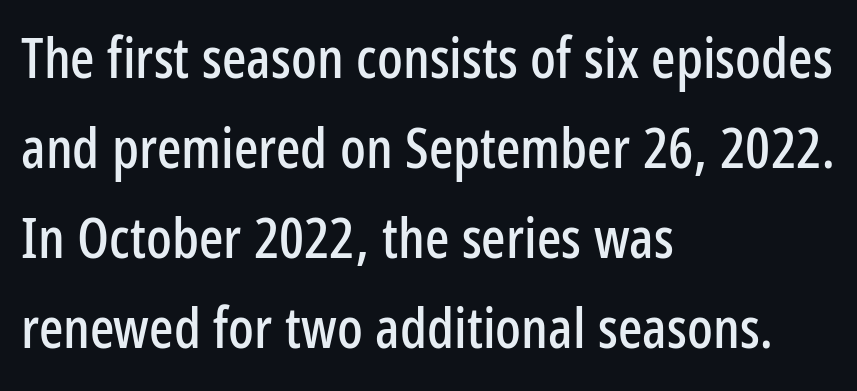
Character widths vary here, with narrow letters taking less room than wide ones. Quick note: interline space is typical. Type style note: lacks serifs. The strip under each line holds only bare page.
